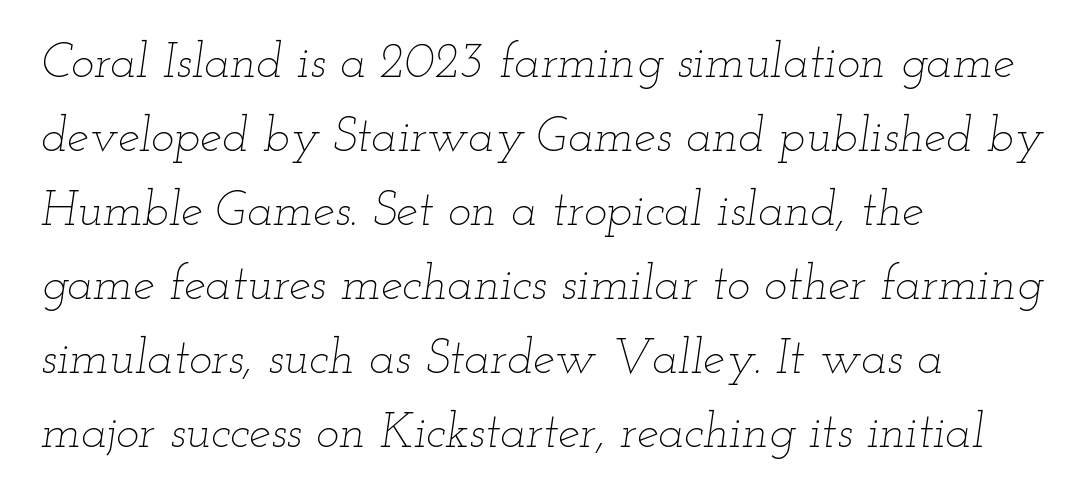
Designer's note — italics engaged. No extra tracking has been applied to these lines. This rendering uses left alignment, leaving the right contour irregular. Think of a printed novel: that variable character pitch is what you see here.
